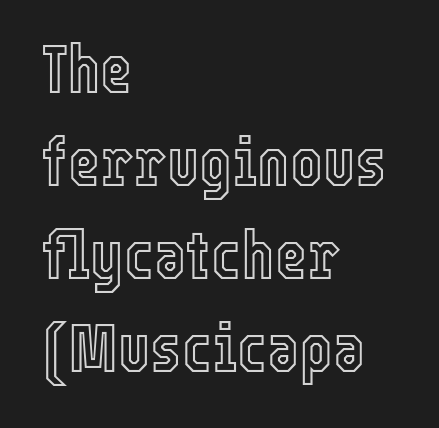
Q: Is the text italic (slanted)? A: No, it is upright.
Q: Is the text underlined? A: No.
Q: How is the paragraph aligned? A: Left-aligned.
Q: Is the spacing between letters normal or unusually wide? A: Normal.
Q: Is the spacing between lines tight, normal or loose? A: Normal.
Q: Width (condensed, normal, or wide)? A: Condensed.
Q: x-height? A: Medium.
Q: Monospaced? A: No.
